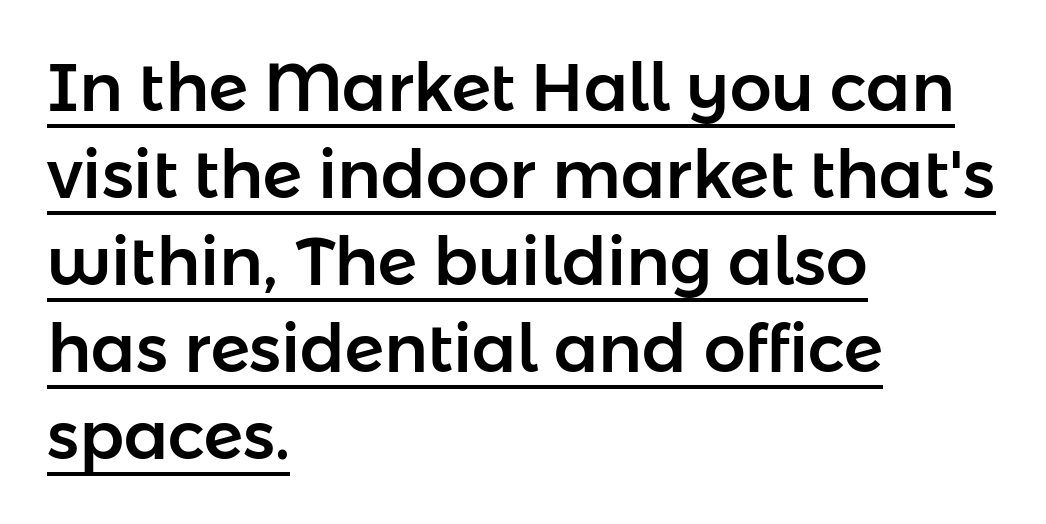
The image shows 66 px sans-serif type, upright; set left-aligned, normal line spacing (1.32x), normal letter spacing, underlined; low stroke contrast and a medium x-height.
